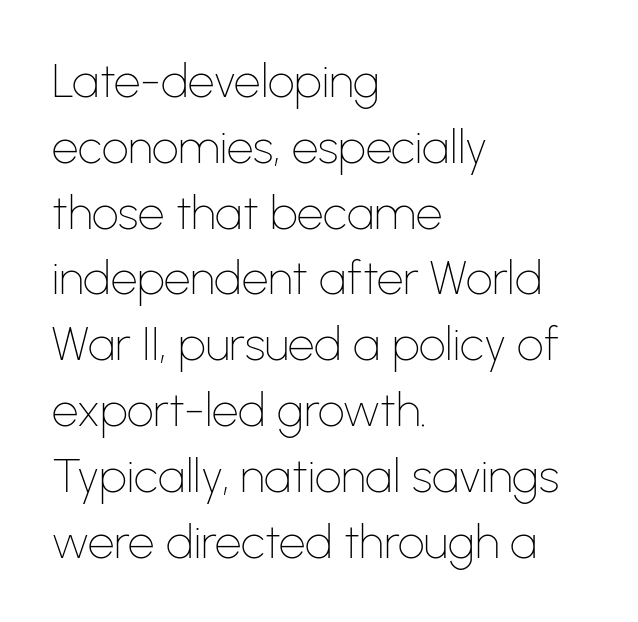
The image shows 47 px thin sans-serif type, upright; set left-aligned, normal line spacing (1.4x), normal letter spacing, not underlined; low stroke contrast and a medium x-height.
